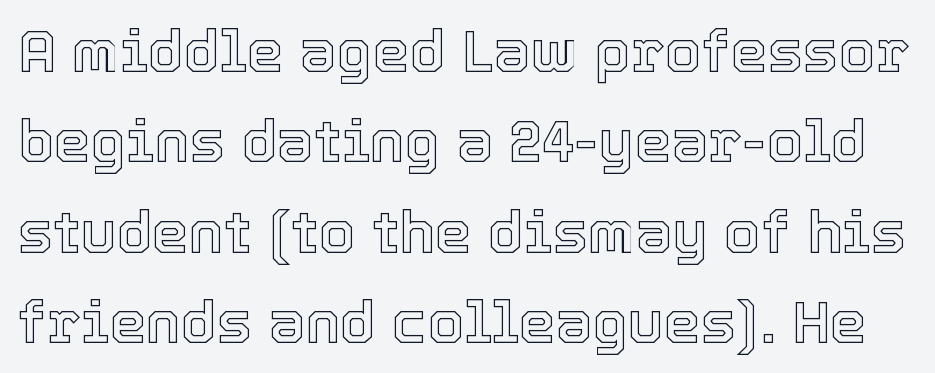
The image shows 59 px text type, upright; set normal line spacing (1.53x), normal letter spacing, not underlined; a medium x-height.
